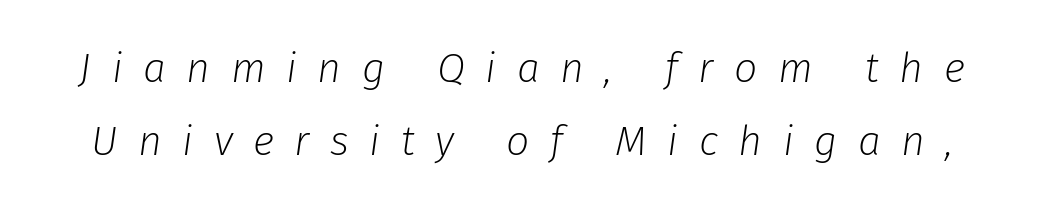
Note the varied advance widths — an 'i' is clearly narrower than an 'm'. Loose tracking; the words dissolve into strings of separated letters. Does the lettering tilt? It does — this is italic. A clean baseline with only descenders dipping below it. Stroke thickness stays within the range of a standard reading face or lighter.
